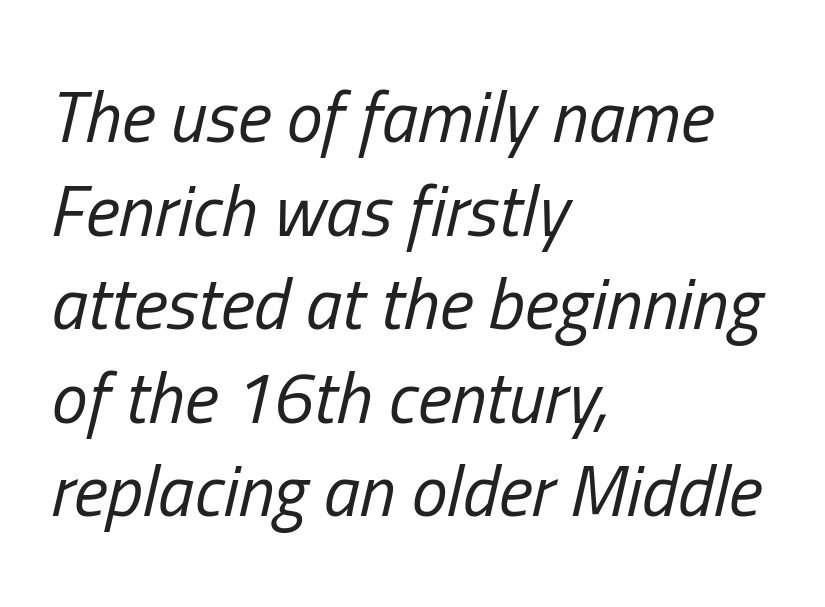
Q: Is the text bold? A: No.
Q: Is the text italic (slanted)? A: Yes, it leans right by about 13 degrees.
Q: Is the text underlined? A: No.
Q: How is the paragraph aligned? A: Left-aligned.
Q: Is the spacing between letters normal or unusually wide? A: Normal.
Q: Is the spacing between lines tight, normal or loose? A: Normal.
Q: Width (condensed, normal, or wide)? A: Condensed.
Q: Stroke contrast? A: Low.
Q: x-height? A: Medium.
Q: Monospaced? A: No.
